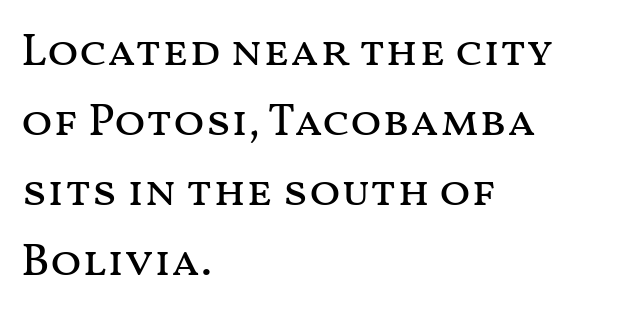
{"italic": "no", "bold": "no", "weight": "regular", "width": "wide", "stroke_contrast": "medium", "x_height": "medium", "monospaced": "no", "underline": "no", "align": "left", "line_spacing": "normal", "line_spacing_ratio": 1.52, "letter_spacing": "normal", "letter_spacing_em": 0.0, "glyph_px": 46}
